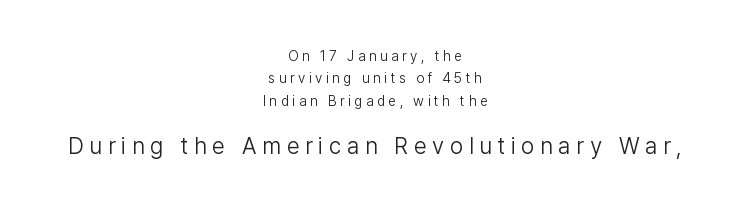
The image shows 23 px text type, upright; set centered, normal line spacing (1.59x), unusually wide letter spacing (+0.25 em), not underlined; the second (bottom) block is 1.64x larger.
